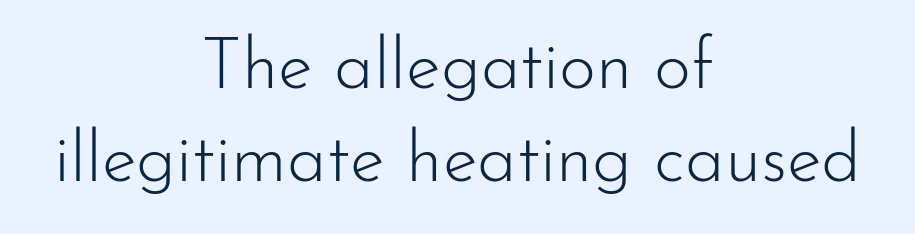
Q: Is the text bold? A: No.
Q: Is the text italic (slanted)? A: No, it is upright.
Q: Is the typeface a serif or a sans-serif typeface? A: Sans-serif.
Q: Is the text underlined? A: No.
Q: How is the paragraph aligned? A: Centered.
Q: Is the spacing between letters normal or unusually wide? A: Normal.
Q: Is the spacing between lines tight, normal or loose? A: Normal.
Q: Width (condensed, normal, or wide)? A: Normal.
Q: Stroke contrast? A: Low.
Q: x-height? A: Small.
Q: Monospaced? A: No.
